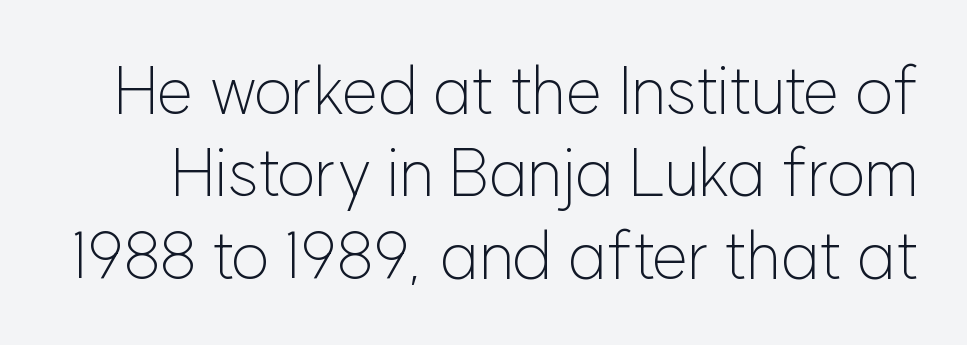
Q: Is the text bold? A: No.
Q: Is the text italic (slanted)? A: No, it is upright.
Q: Is the typeface a serif or a sans-serif typeface? A: Sans-serif.
Q: Is the text underlined? A: No.
Q: Is the spacing between letters normal or unusually wide? A: Normal.
Q: Is the spacing between lines tight, normal or loose? A: Normal.
Q: Width (condensed, normal, or wide)? A: Normal.
Q: Stroke contrast? A: Low.
Q: x-height? A: Medium.
Q: Monospaced? A: No.
